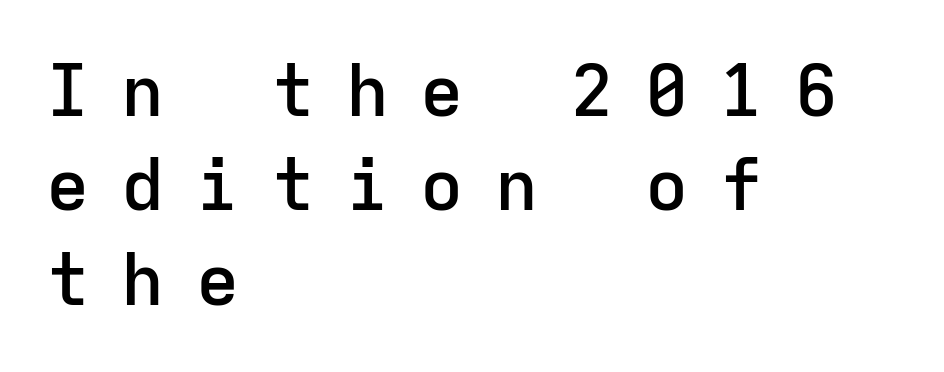
{"serif": "no", "italic": "no", "bold": "semi", "weight": "semibold", "width": "normal", "stroke_contrast": "low", "x_height": "medium", "monospaced": "yes", "underline": "no", "align": "left", "line_spacing": "normal", "line_spacing_ratio": 1.31, "letter_spacing": "wide", "letter_spacing_em": 0.44, "glyph_px": 72}
